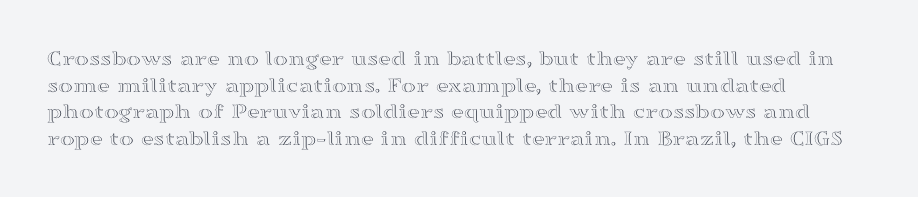
{"italic": "no", "underline": "no", "align": "left", "line_spacing_ratio": 1.21, "letter_spacing": "normal", "letter_spacing_em": 0.0, "glyph_px": 22}
